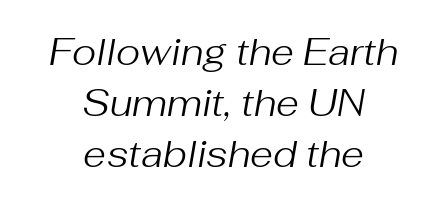
Letters rest on an invisible, unmarked baseline. The specimen reads as italic at a glance. Stroke mass is kept to a normal reading level or below. Varying glyph widths throughout — classic text-font behaviour.
